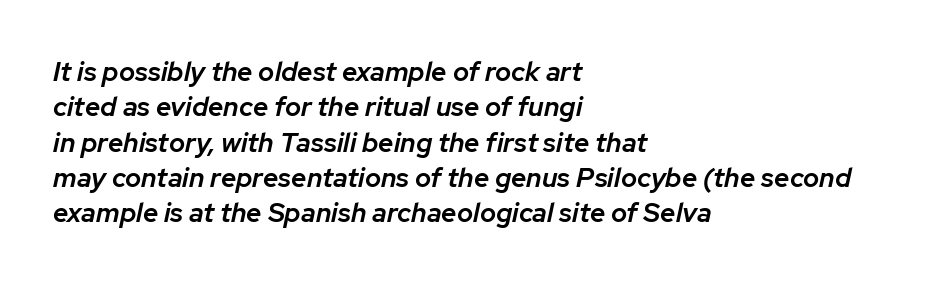
{"italic": "yes", "lean": "right", "slant_degrees": 12, "bold": "semi", "underline": "no", "align": "left", "line_spacing": "normal", "line_spacing_ratio": 1.31, "letter_spacing": "normal", "letter_spacing_em": 0.0, "glyph_px": 27}
